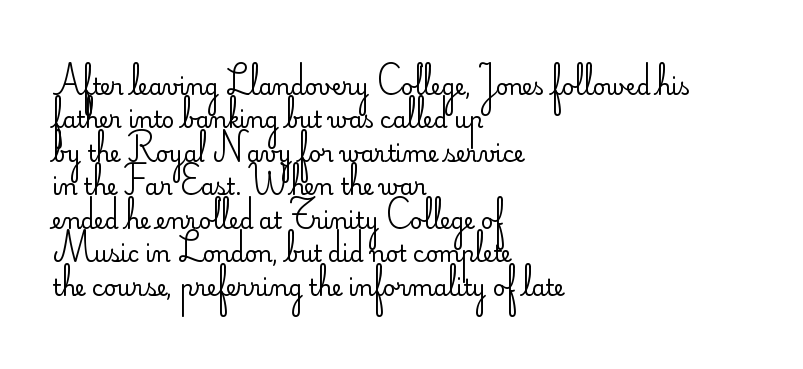
The image shows 22 px text type, upright; set left-aligned, normal line spacing (1.52x), normal letter spacing, not underlined.
